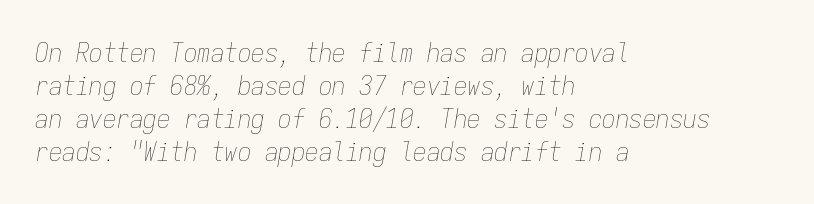
{"italic": "yes", "lean": "right", "slant_degrees": 9, "bold": "no", "underline": "no", "align": "left", "line_spacing_ratio": 1.22, "letter_spacing": "normal", "letter_spacing_em": 0.0, "glyph_px": 27}
